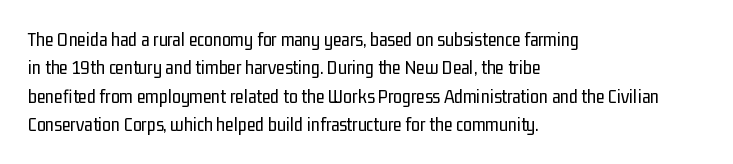
The image shows 20 px text type, upright; set left-aligned, normal line spacing (1.42x), normal letter spacing, not underlined.
